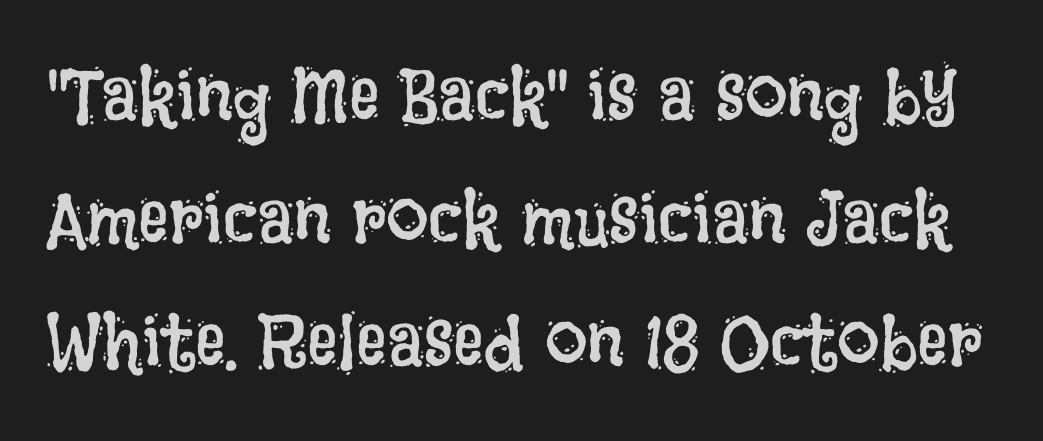
Q: Is the text bold? A: No.
Q: Is the text italic (slanted)? A: No, it is upright.
Q: Is the text underlined? A: No.
Q: Is the spacing between letters normal or unusually wide? A: Normal.
Q: Is the spacing between lines tight, normal or loose? A: Normal.
Q: Width (condensed, normal, or wide)? A: Condensed.
Q: Stroke contrast? A: Low.
Q: x-height? A: Large.
Q: Monospaced? A: No.
